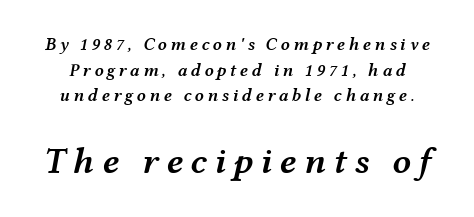
Q: Is the text bold? A: Semi-bold.
Q: Is the text italic (slanted)? A: Yes, it leans right by about 12 degrees.
Q: Is the text underlined? A: No.
Q: Is the spacing between lines tight, normal or loose? A: Normal.
Q: Which block of text is set in a larger size, the first (top) or the second (bottom)? A: The second (bottom) one.
Q: Width (condensed, normal, or wide)? A: Wide.
Q: Stroke contrast? A: Medium.
Q: x-height? A: Medium.
Q: Monospaced? A: No.
